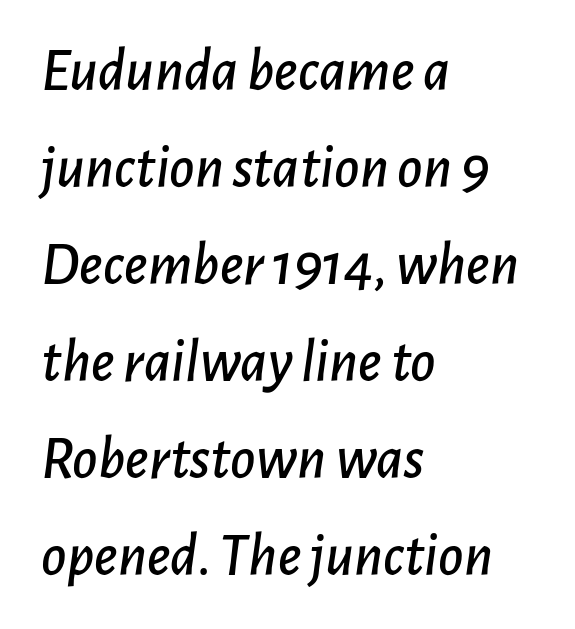
These lines were composed using italics. Varying glyph widths throughout — classic text-font behaviour. Typeset ragged right — the left edge is the straight one. A normal amount of white space separates one row of letters from the next. Tracking value appears to be zero — textbook default spacing.
